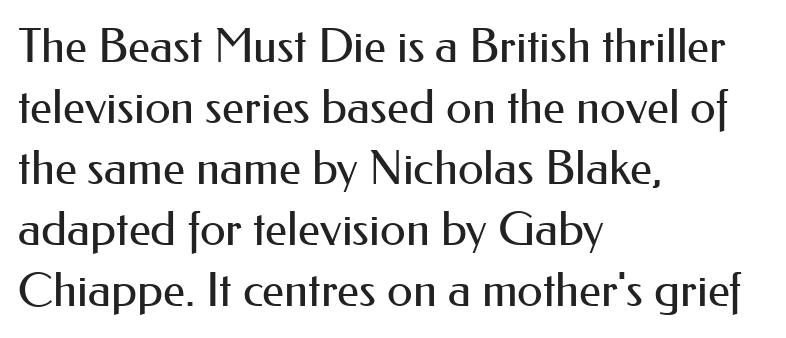
The image shows 47 px regular-weight sans-serif type, upright; set left-aligned, normal line spacing (1.3x), normal letter spacing, not underlined; medium stroke contrast and a small x-height.
